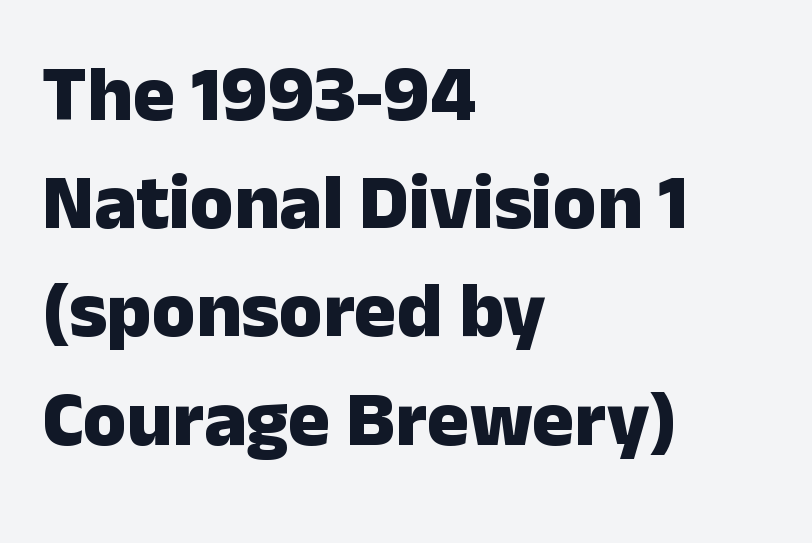
The image shows 79 px heavy sans-serif type, upright; set left-aligned, normal line spacing (1.37x), normal letter spacing, not underlined; low stroke contrast and a medium x-height.
